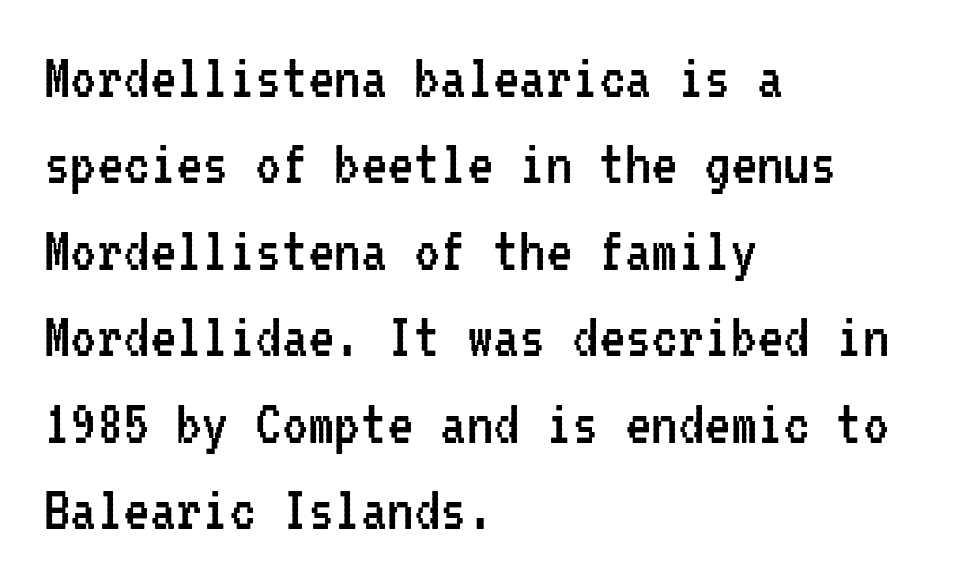
The image shows 66 px regular-weight, condensed sans-serif type, upright, monospaced; set left-aligned, normal line spacing (1.31x), normal letter spacing, not underlined; low stroke contrast and a medium x-height.
